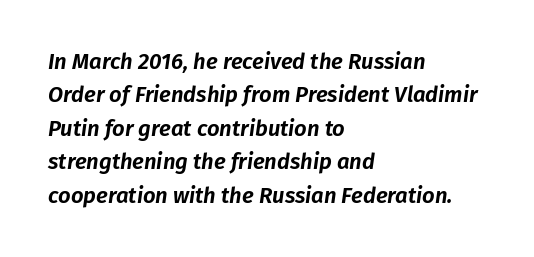
Q: Is the text italic (slanted)? A: Yes, it leans right by about 8 degrees.
Q: Is the text underlined? A: No.
Q: How is the paragraph aligned? A: Left-aligned.
Q: Is the spacing between letters normal or unusually wide? A: Normal.
Q: Is the spacing between lines tight, normal or loose? A: Normal.
